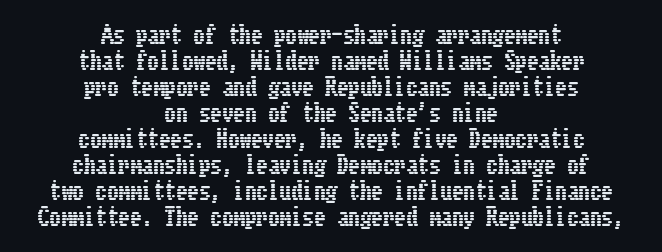
The image shows 23 px text type, upright; set centered, tight line spacing (1.13x), normal letter spacing, not underlined.
